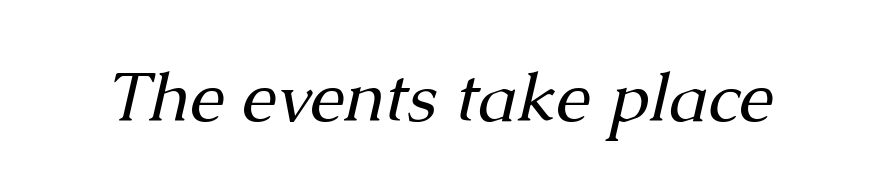
The type is set solid horizontally, with unmodified tracking. Would a proofreader flag this as italicized? Yes. Beneath every word, the page is bare. The typesetting does not lean heavy: it is not bold. Varying glyph widths throughout — classic text-font behaviour.
